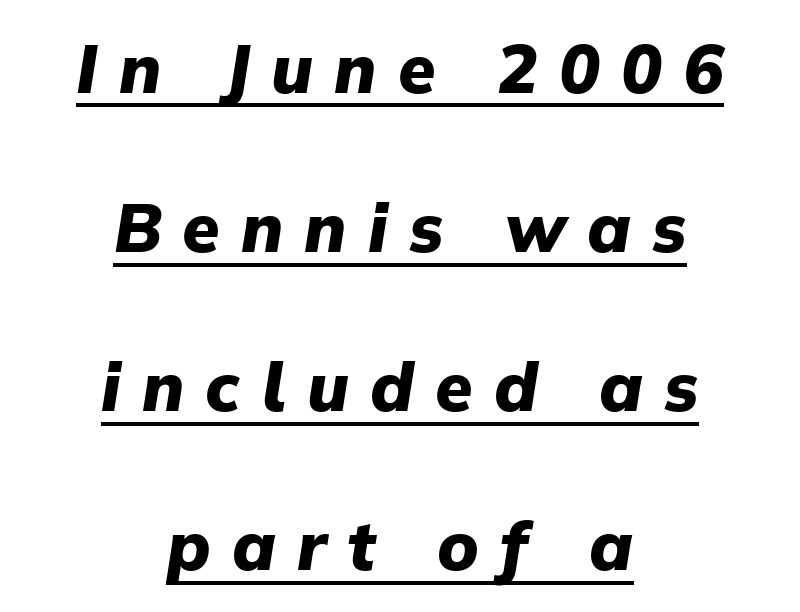
The image shows 68 px heavy type, italic (leaning right); set centered, loose line spacing (2.34x), unusually wide letter spacing (+0.31 em), underlined; low stroke contrast and a medium x-height.
